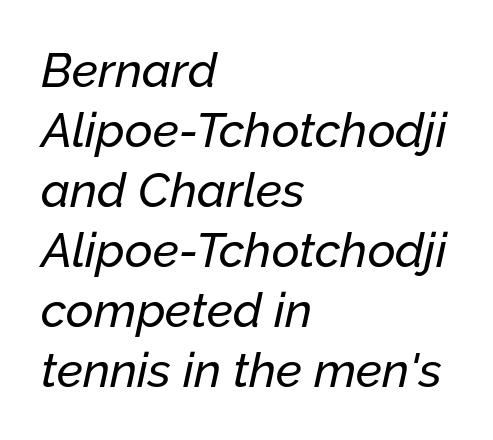
This rendering uses left alignment, leaving the right contour irregular. Whoever set this chose a conventional vertical rhythm. Looks like regular typesetting: each glyph gets only the width it needs. Honestly, the letter spacing is just normal — you wouldn't notice it. Lines of text with bare space underneath. Yep, that's italic — everything's leaning.
